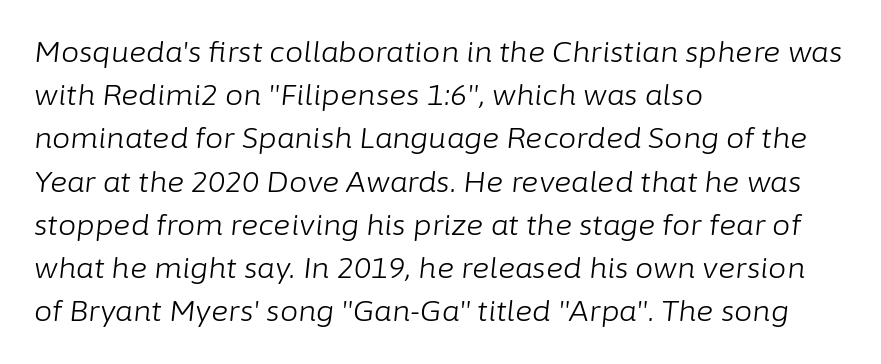
{"italic": "yes", "lean": "right", "slant_degrees": 6, "bold": "no", "weight": "light", "width": "normal", "stroke_contrast": "low", "x_height": "medium", "monospaced": "no", "underline": "no", "align": "left", "line_spacing": "normal", "line_spacing_ratio": 1.49, "letter_spacing": "normal", "letter_spacing_em": 0.0, "glyph_px": 29}
